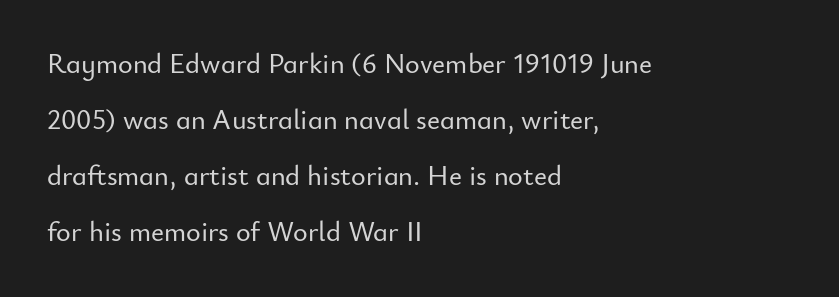
Is there much room between lines? Yes — plenty of vertical air separates them. Each letter's strokes conclude bluntly, with no projecting serifs. The face used here is proportionally spaced, like ordinary book or web type. Observe the ordinary spacing: letters are neighbours, not strangers.
